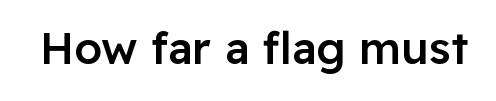
The image shows 45 px semibold sans-serif type, upright; set normal letter spacing, not underlined; low stroke contrast and a medium x-height.
